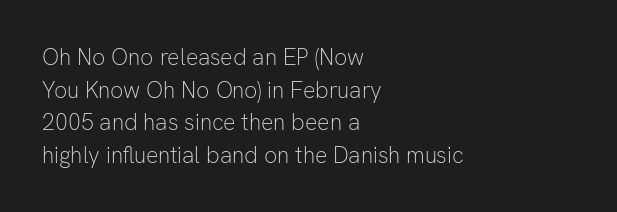
The image shows 23 px text type, upright; set left-aligned, normal line spacing (1.42x), normal letter spacing, not underlined.
